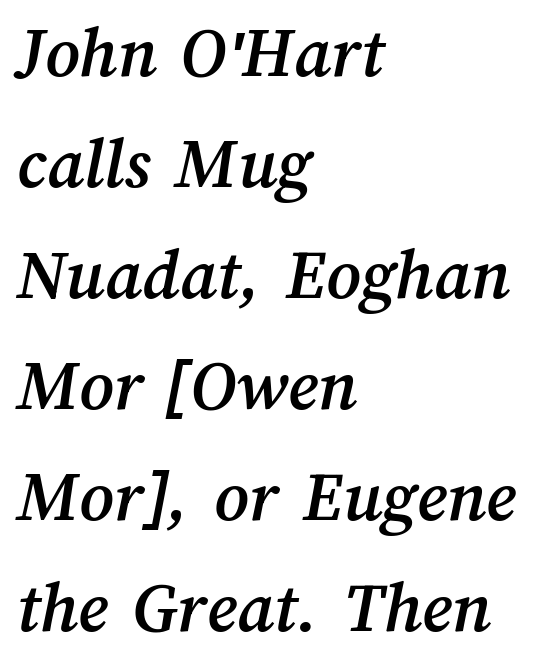
The image shows 74 px text type; set left-aligned, normal line spacing (1.5x), normal letter spacing, not underlined; medium stroke contrast and a medium x-height.
